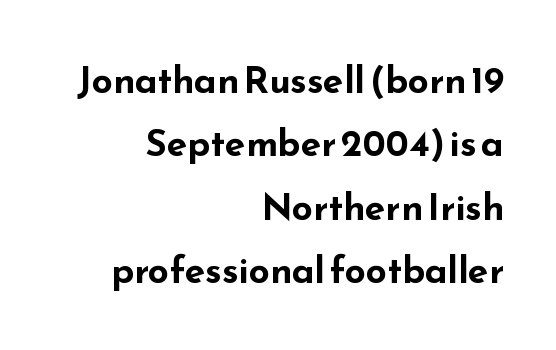
The image shows 37 px bold, wide sans-serif type, upright; set right-aligned, line spacing 1.71x, normal letter spacing, not underlined; low stroke contrast and a small x-height.
